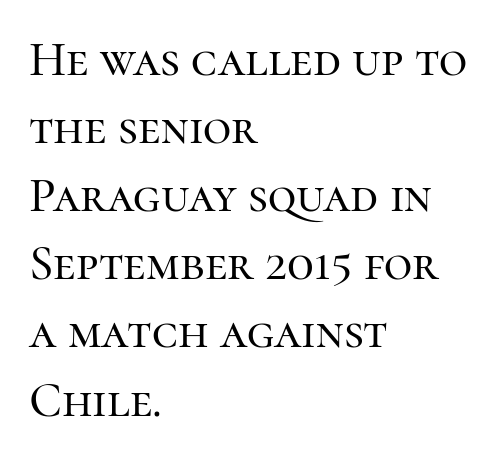
{"serif": "yes", "italic": "no", "width": "normal", "stroke_contrast": "high", "x_height": "medium", "monospaced": "no", "underline": "no", "align": "left", "line_spacing": "normal", "line_spacing_ratio": 1.39, "letter_spacing": "normal", "letter_spacing_em": 0.0, "glyph_px": 49}
